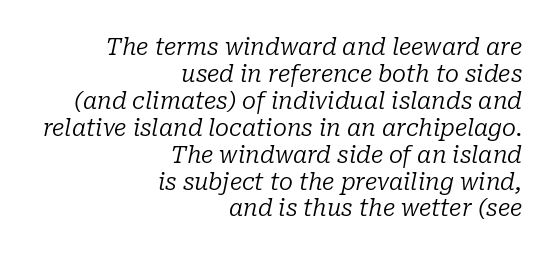
The image shows 23 px text type, italic (leaning right); set right-aligned, line spacing 1.17x, normal letter spacing, not underlined.
